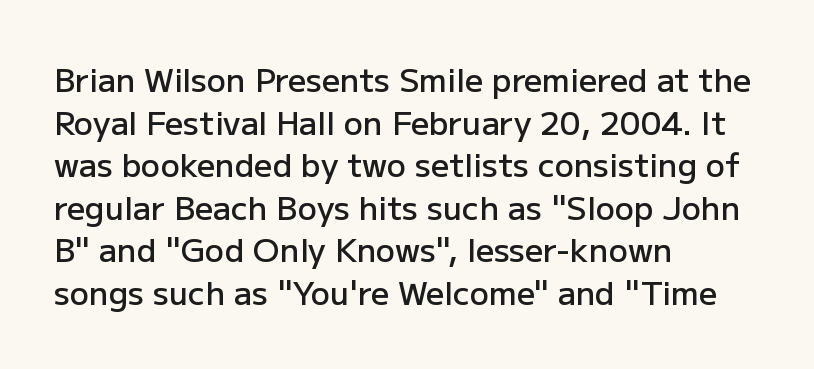
These lines are rendered in a variable-pitch font. This sample keeps an unexceptional amount of space between lines. Observe the absence of serifs on each vertical stroke in this sample. Designer's note — italics off, roman on. No extra tracking has been applied to these lines. Where is the straight margin? On the left.
